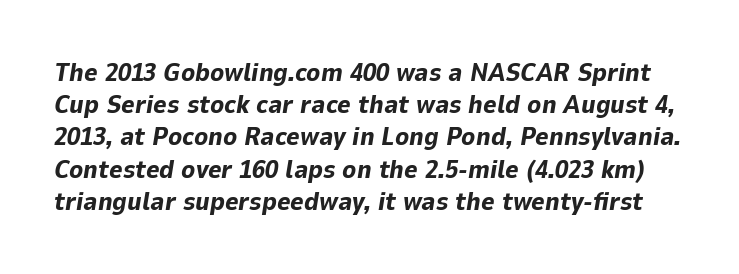
A full-strength bold gives these letters their thick strokes. Underline: absent. Notice how the stems are inclined rather than vertical — that's the hallmark of italics. How are the letters spaced? Ordinarily, with no added tracking.
